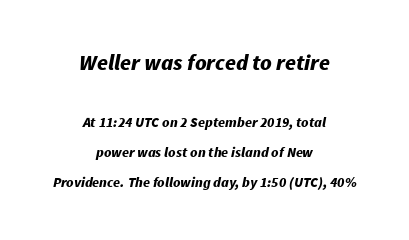
The image shows 22 px bold type, italic (leaning right); set centered, loose line spacing (2.15x), normal letter spacing, not underlined; the first (top) block is 1.57x larger.
